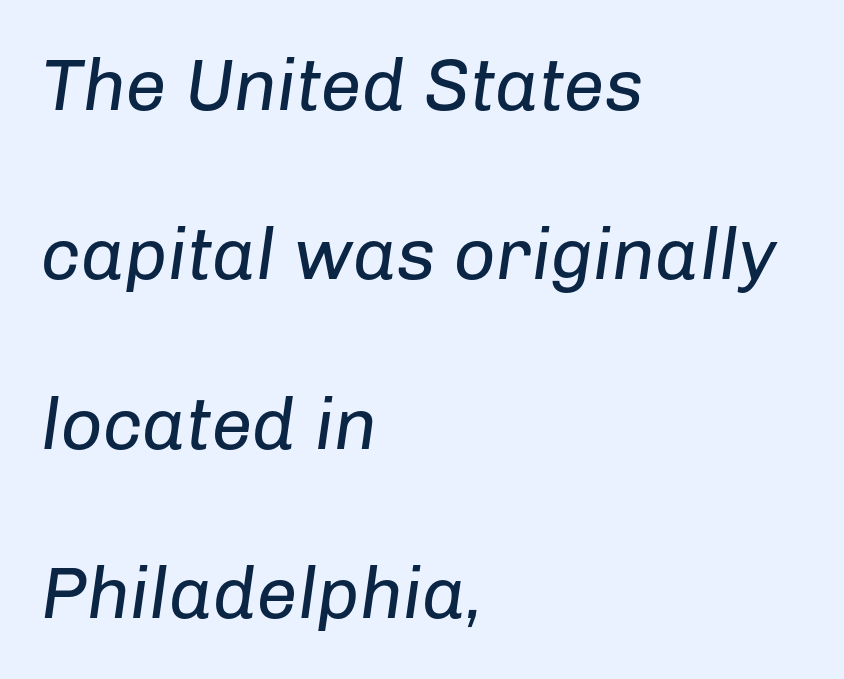
Glyph-to-glyph distance matches everyday printed text. Weight class: somewhere from thin through regular. The specimen omits any rule beneath the text block's lines. The passage is arranged the way most books set body copy — flush left. Loosely led — the rows are spread out.
